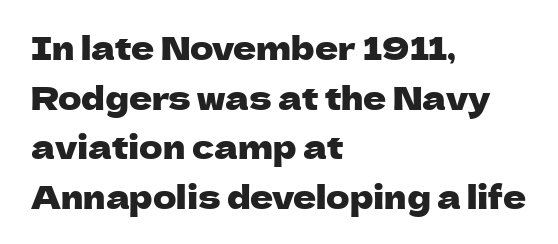
The image shows 32 px sans-serif type, upright; set left-aligned, normal line spacing (1.55x), normal letter spacing, not underlined; low stroke contrast and a medium x-height.
